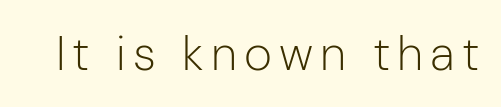
The image shows 48 px light sans-serif type, upright; set not underlined; low stroke contrast and a medium x-height.
